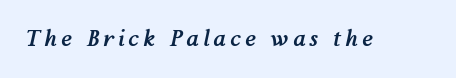
Q: Is the text bold? A: Yes.
Q: Is the text italic (slanted)? A: Yes, it leans right by about 12 degrees.
Q: Is the text underlined? A: No.
